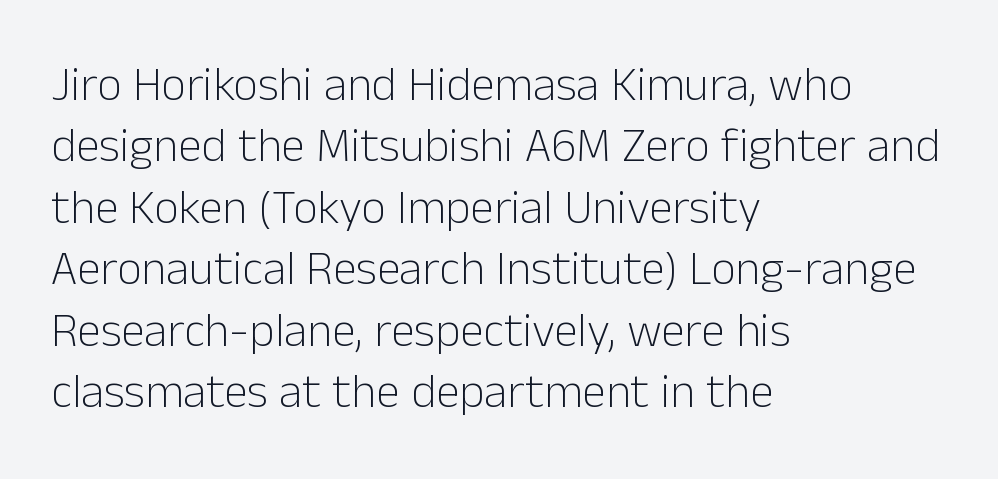
If you measured baseline to baseline, you'd find a middling distance. Posture: vertical. Think standard paragraph weight, or any step lighter than that. Layout note: lines flush left.
